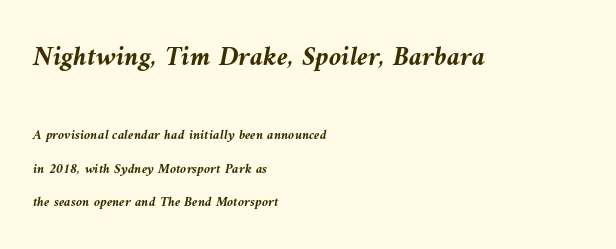
The image shows 28 px semibold type, italic (leaning left); set left-aligned, loose line spacing (2.41x), normal letter spacing, not underlined; the first (top) block is 2.0x larger; medium stroke contrast and a medium x-height.
